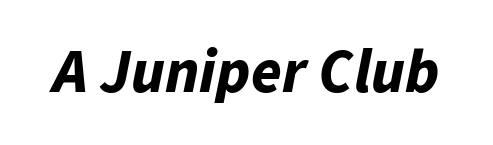
Q: Is the text bold? A: Yes.
Q: Is the text italic (slanted)? A: Yes, it leans right by about 11 degrees.
Q: Is the text underlined? A: No.
Q: Is the spacing between letters normal or unusually wide? A: Normal.
Q: Width (condensed, normal, or wide)? A: Normal.
Q: Stroke contrast? A: Low.
Q: x-height? A: Medium.
Q: Monospaced? A: No.
